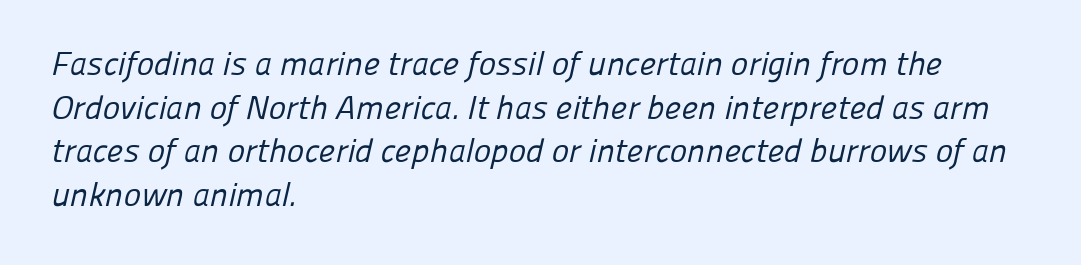
{"serif": "no", "bold": "no", "weight": "regular", "width": "normal", "stroke_contrast": "low", "x_height": "medium", "monospaced": "no", "underline": "no", "align": "left", "line_spacing": "normal", "line_spacing_ratio": 1.32, "letter_spacing": "normal", "letter_spacing_em": 0.0, "glyph_px": 33}
